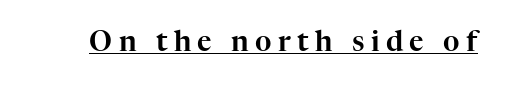
The image shows 28 px serif type, upright; set unusually wide letter spacing (+0.23 em), underlined; high stroke contrast and a medium x-height.
